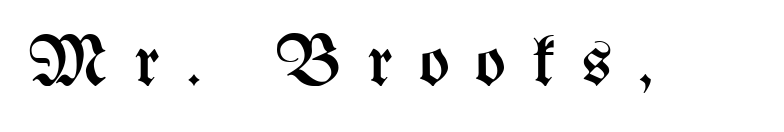
{"italic": "no", "bold": "no", "weight": "regular", "width": "condensed", "stroke_contrast": "medium", "x_height": "medium", "monospaced": "no", "underline": "no", "letter_spacing": "wide", "letter_spacing_em": 0.37, "glyph_px": 72}
